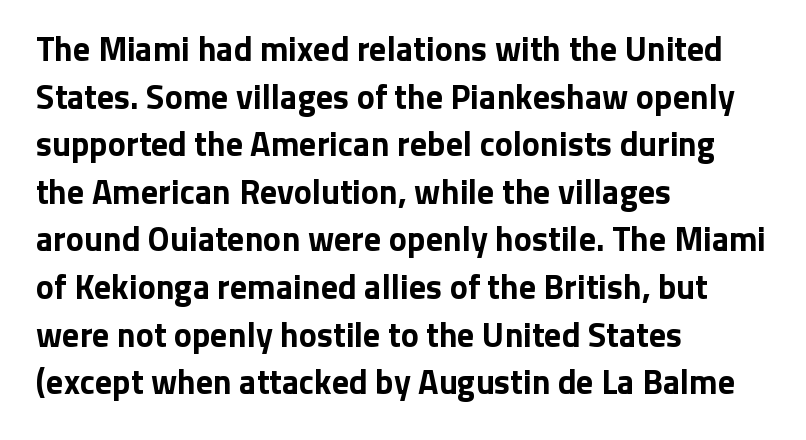
The image shows 34 px bold sans-serif type, upright; set left-aligned, normal line spacing (1.4x), normal letter spacing, not underlined; low stroke contrast and a medium x-height.
